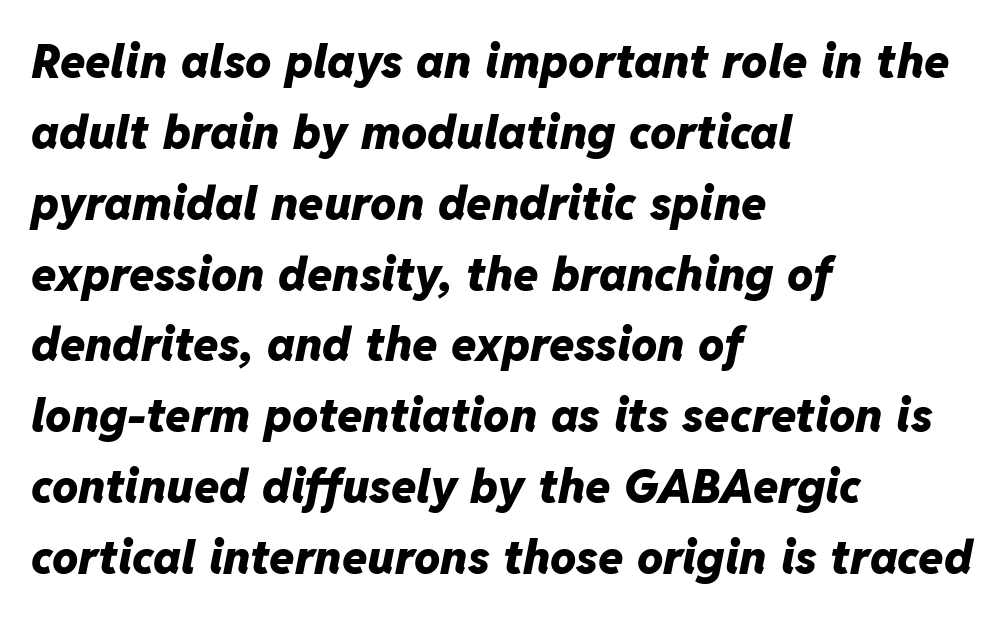
{"italic": "yes", "lean": "right", "slant_degrees": 11, "bold": "yes", "weight": "heavy", "width": "normal", "stroke_contrast": "low", "x_height": "medium", "monospaced": "no", "underline": "no", "align": "left", "line_spacing": "normal", "line_spacing_ratio": 1.54, "letter_spacing": "normal", "letter_spacing_em": 0.0, "glyph_px": 46}
